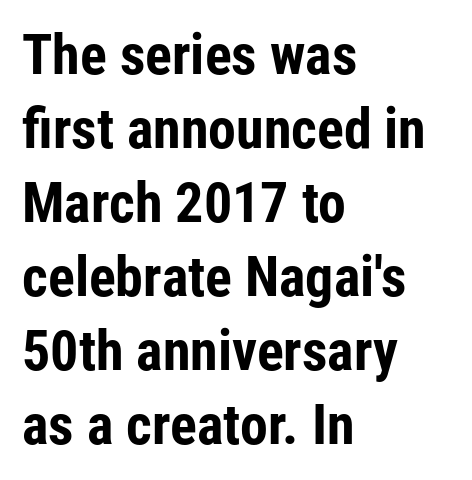
Strokes here are thick enough to call this a true bold. Check where the strokes stop: nothing finishes them off — pure sans. Normally led — the rows are evenly, conventionally spaced. The axis of the letterforms is exactly vertical. Think of a printed novel: that variable character pitch is what you see here.
